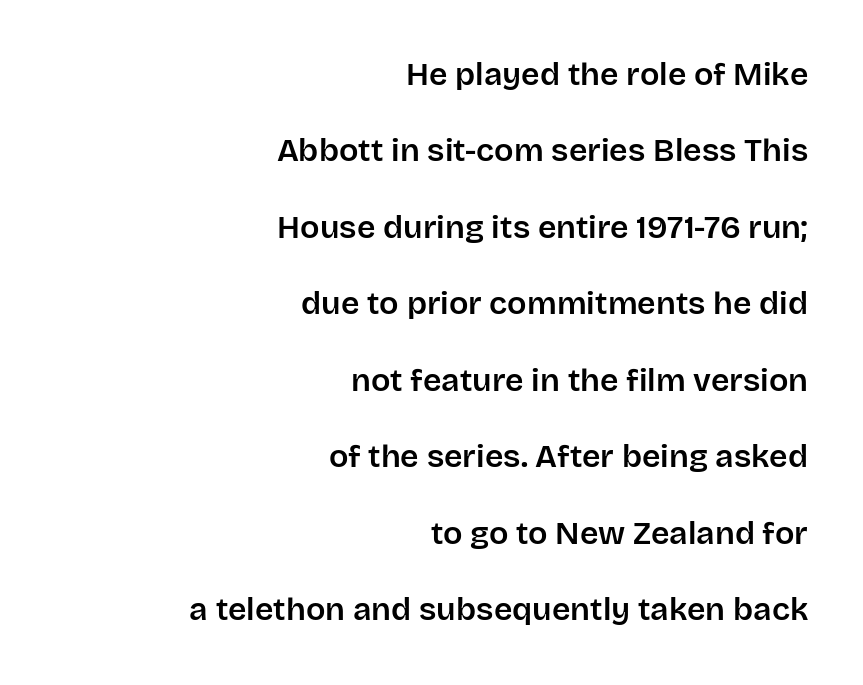
The typesetter chose a ragged-left arrangement here. The lines are spread far apart with generous leading. Spacing verdict: proportional, widths tailored to each character. Characters remain perfectly vertical along every line. You can tell from the bare stems that sans-serif type was used. The letterforms sit shoulder to shoulder at normal distance.
